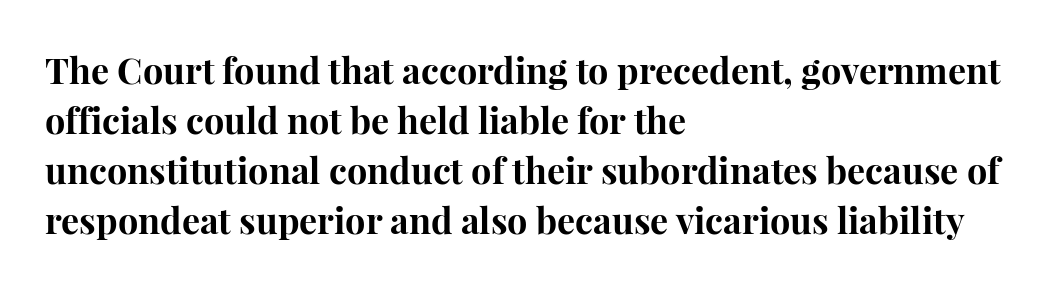
{"serif": "yes", "italic": "no", "bold": "yes", "weight": "bold", "width": "normal", "stroke_contrast": "high", "x_height": "medium", "monospaced": "no", "underline": "no", "align": "left", "line_spacing": "normal", "line_spacing_ratio": 1.39, "letter_spacing": "normal", "letter_spacing_em": 0.0, "glyph_px": 36}
